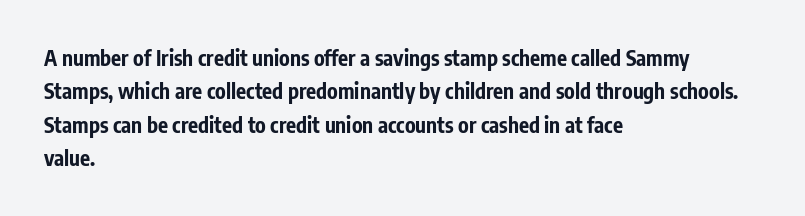
The lines sit at an ordinary, default distance from one another. Bare-footed words on every line. The rendering uses a bold face; every stroke is thick and dark. Posture: upright roman.
